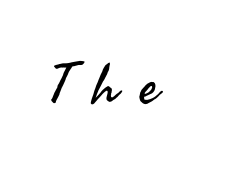
The image shows 56 px regular-weight sans-serif type; set unusually wide letter spacing (+0.4 em), not underlined; medium stroke contrast and a small x-height.
